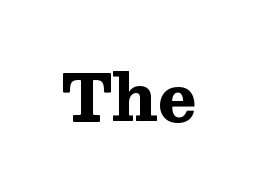
The image shows 64 px heavy, wide serif type, upright; set normal letter spacing, not underlined; medium stroke contrast and a medium x-height.
